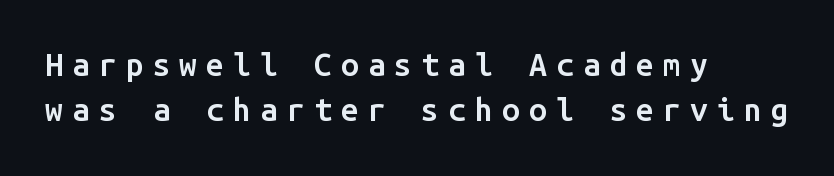
The image shows 32 px semibold sans-serif type, upright, monospaced; set left-aligned, normal line spacing (1.41x), unusually wide letter spacing (+0.28 em), not underlined; low stroke contrast and a medium x-height.
